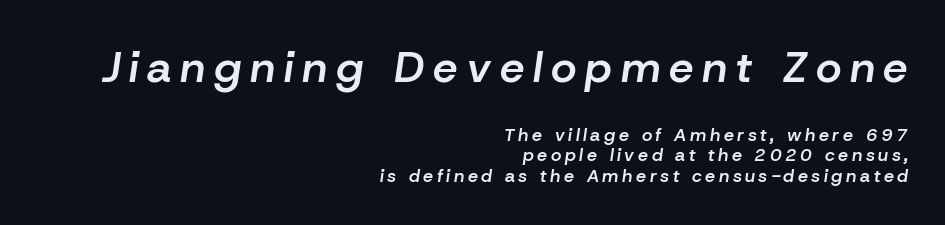
{"italic": "yes", "lean": "right", "slant_degrees": 8, "bold": "semi", "weight": "semibold", "width": "normal", "stroke_contrast": "low", "x_height": "medium", "monospaced": "no", "underline": "no", "align": "right", "line_spacing": "tight", "line_spacing_ratio": 1.13, "letter_spacing": "wide", "letter_spacing_em": 0.2, "larger_block": "first", "size_ratio": 2.44, "glyph_px": 44}
